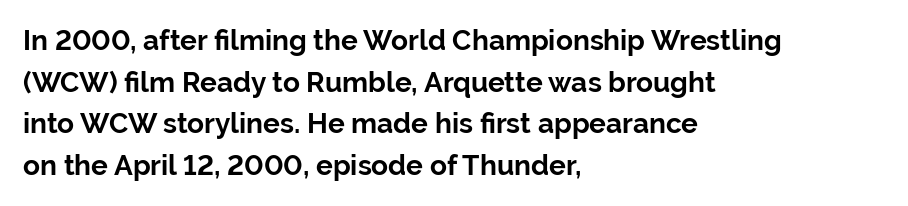
This rendering uses left alignment, leaving the right contour irregular. This is sans-serif lettering, the kind often seen on screens and signage. Do the letters lean? They stand straight. Glyph-to-glyph distance matches everyday printed text. Students, observe: this is what conventionally led text looks like.
